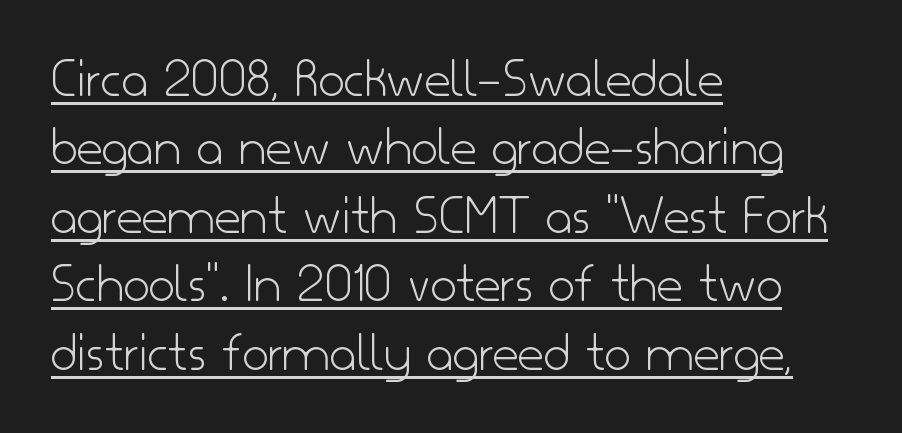
The letters carry no serifs — their stems end cleanly without finishing strokes. Proportional: the letters do not fall into vertical columns. The axis of the letterforms is exactly vertical. On a weight scale, this lands at 450 or below. A baseline rule has been typeset under these characters. Each word holds together tightly as a unit, with standard inter-letter gaps.
